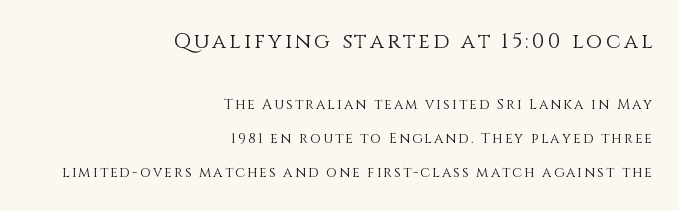
{"italic": "no", "bold": "no", "underline": "no", "align": "right", "line_spacing": "loose", "line_spacing_ratio": 2.44, "larger_block": "first", "size_ratio": 1.5, "glyph_px": 21}
